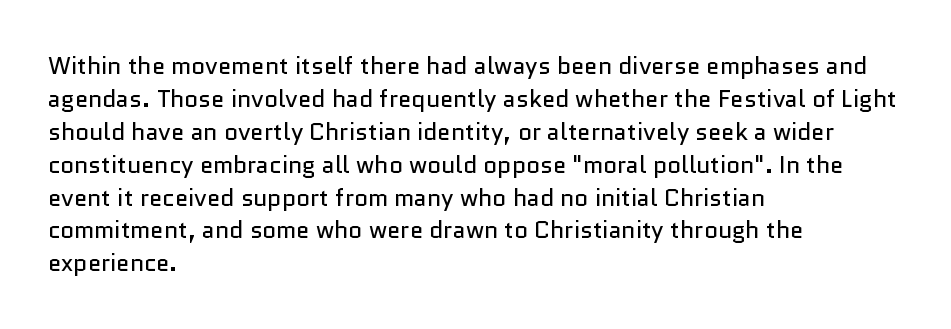
The image shows 24 px text type, upright; set left-aligned, normal line spacing (1.37x), normal letter spacing, not underlined.
